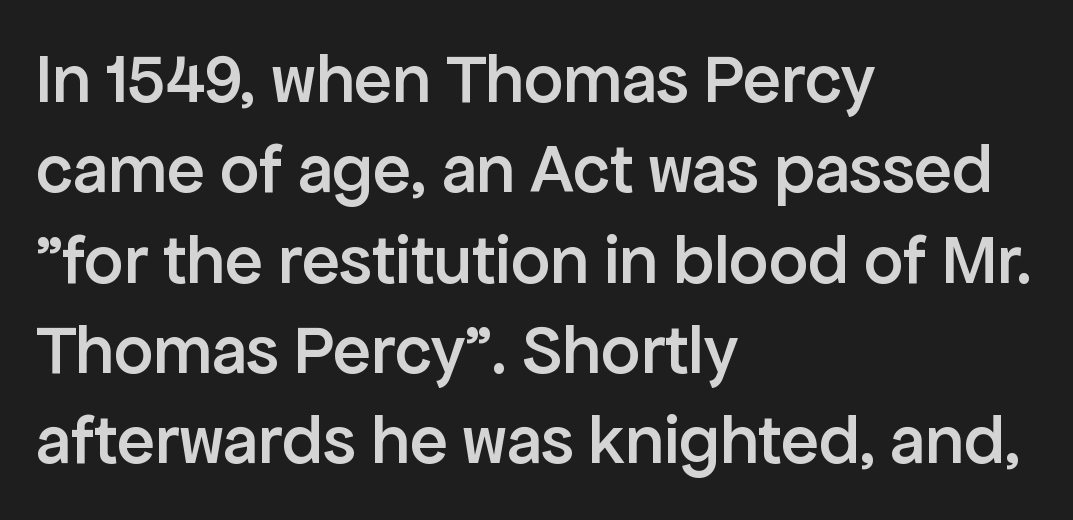
The image shows 70 px semibold sans-serif type, upright; set left-aligned, normal line spacing (1.29x), normal letter spacing, not underlined; low stroke contrast and a medium x-height.
